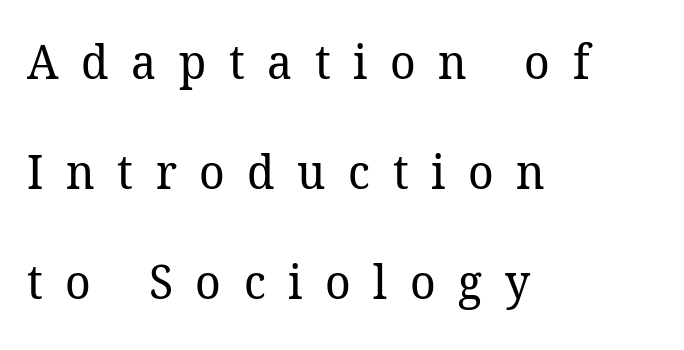
{"serif": "yes", "bold": "no", "weight": "regular", "width": "normal", "stroke_contrast": "low", "x_height": "medium", "monospaced": "no", "underline": "no", "align": "left", "line_spacing": "loose", "line_spacing_ratio": 2.29, "letter_spacing": "wide", "letter_spacing_em": 0.47, "glyph_px": 48}
